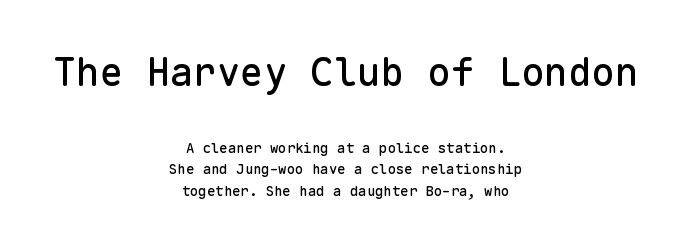
Q: Is the text italic (slanted)? A: No, it is upright.
Q: Is the typeface a serif or a sans-serif typeface? A: Sans-serif.
Q: Is the text underlined? A: No.
Q: How is the paragraph aligned? A: Centered.
Q: Is the spacing between letters normal or unusually wide? A: Normal.
Q: Is the spacing between lines tight, normal or loose? A: Normal.
Q: Which block of text is set in a larger size, the first (top) or the second (bottom)? A: The first (top) one.
Q: Width (condensed, normal, or wide)? A: Normal.
Q: Stroke contrast? A: Low.
Q: x-height? A: Medium.
Q: Monospaced? A: Yes.
